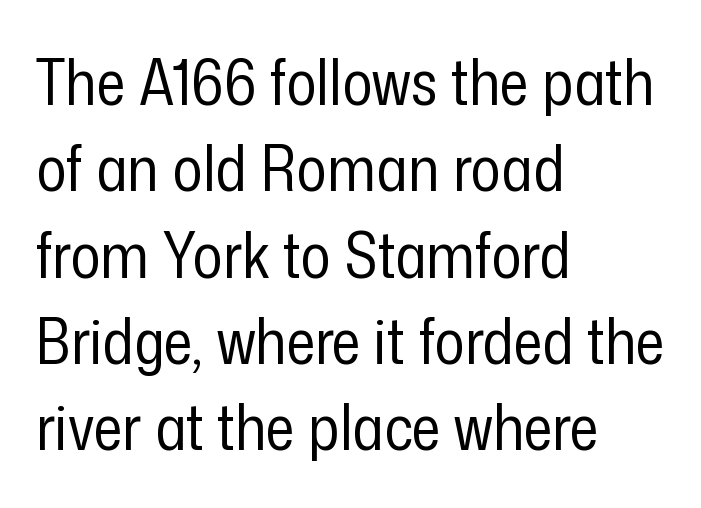
Q: Is the text bold? A: No.
Q: Is the text italic (slanted)? A: No, it is upright.
Q: Is the typeface a serif or a sans-serif typeface? A: Sans-serif.
Q: Is the text underlined? A: No.
Q: How is the paragraph aligned? A: Left-aligned.
Q: Is the spacing between letters normal or unusually wide? A: Normal.
Q: Is the spacing between lines tight, normal or loose? A: Normal.
Q: Width (condensed, normal, or wide)? A: Condensed.
Q: Stroke contrast? A: Low.
Q: x-height? A: Medium.
Q: Monospaced? A: No.
